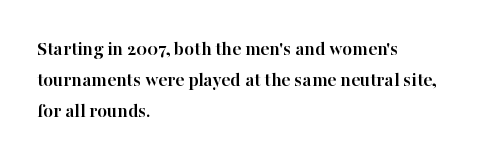
The image shows 20 px bold type, upright; set left-aligned, normal line spacing (1.55x), normal letter spacing, not underlined.
